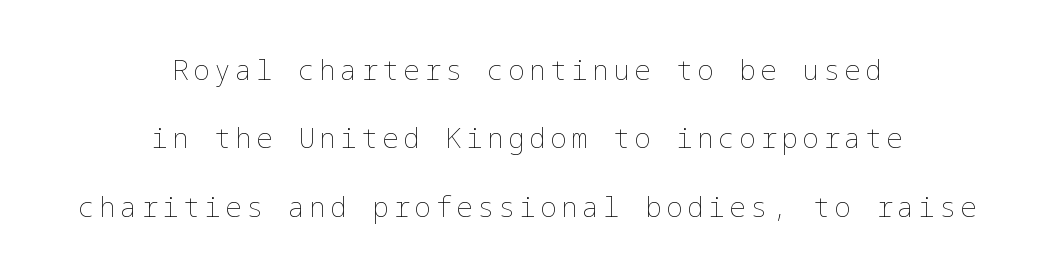
{"italic": "no", "bold": "no", "weight": "thin", "width": "normal", "stroke_contrast": "low", "x_height": "medium", "underline": "no", "align": "center", "line_spacing": "loose", "line_spacing_ratio": 2.44, "glyph_px": 28}
